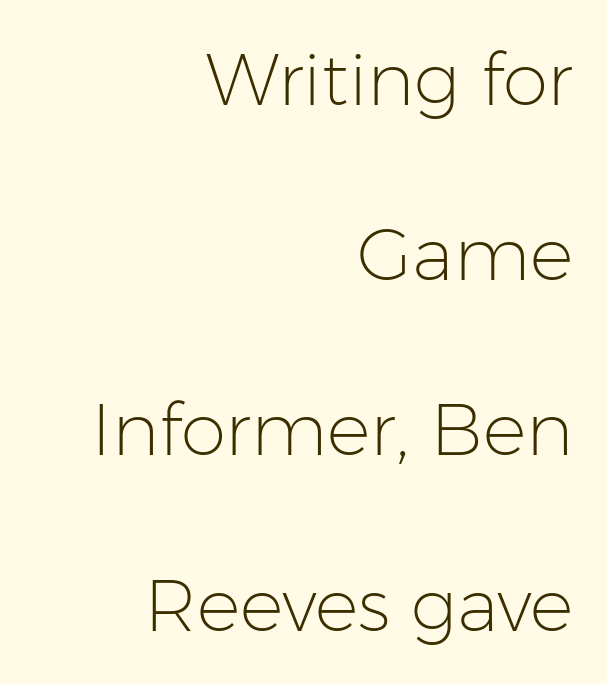
{"serif": "no", "italic": "no", "bold": "no", "weight": "light", "width": "normal", "stroke_contrast": "low", "x_height": "medium", "monospaced": "no", "underline": "no", "align": "right", "line_spacing": "loose", "line_spacing_ratio": 2.4, "letter_spacing": "normal", "letter_spacing_em": 0.0, "glyph_px": 73}
